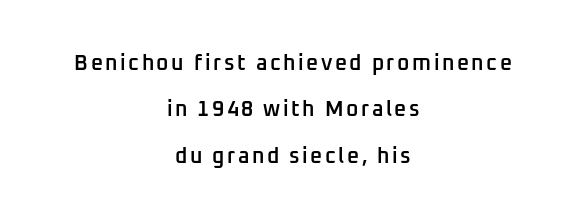
The image shows 21 px text type, upright; set centered, loose line spacing (2.21x), not underlined.
